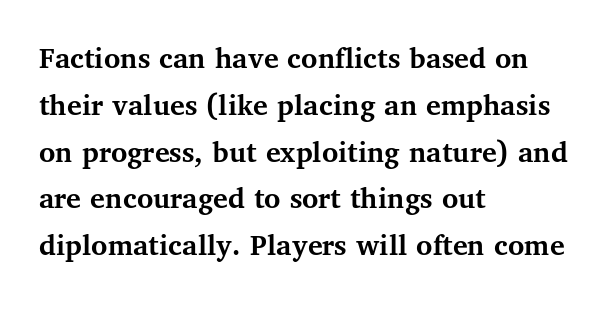
The rendering uses a moderate line-height, typical for paragraphs. Is the type bold? Yes — the strokes are clearly thick and heavy. Inter-character spacing is left at the font's built-in metrics. Here the designer chose a conventional face with non-uniform glyph widths.
